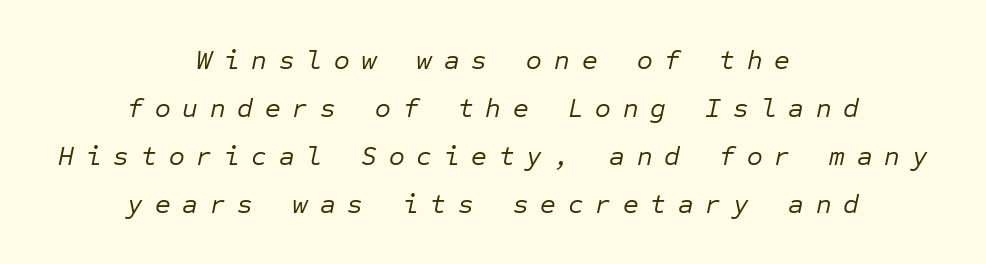
Q: Is the text bold? A: No.
Q: Is the text italic (slanted)? A: Yes, it leans right by about 12 degrees.
Q: Is the text underlined? A: No.
Q: How is the paragraph aligned? A: Centered.
Q: Is the spacing between letters normal or unusually wide? A: Unusually wide.
